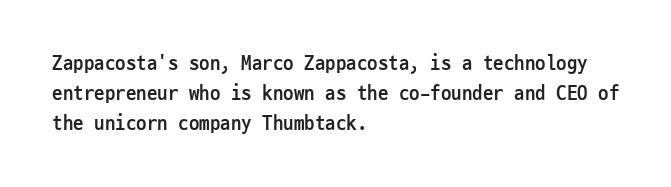
The image shows 21 px bold type, upright; set left-aligned, normal line spacing (1.42x), normal letter spacing, not underlined.
